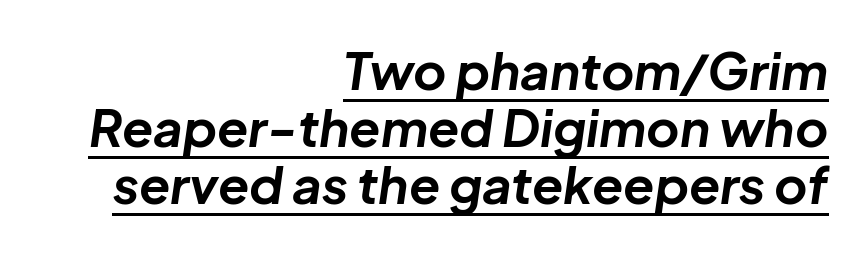
{"italic": "yes", "lean": "right", "slant_degrees": 8, "bold": "yes", "weight": "bold", "width": "normal", "stroke_contrast": "low", "x_height": "medium", "monospaced": "no", "underline": "yes", "align": "right", "line_spacing": "tight", "line_spacing_ratio": 1.12, "letter_spacing": "normal", "letter_spacing_em": 0.0, "glyph_px": 51}
